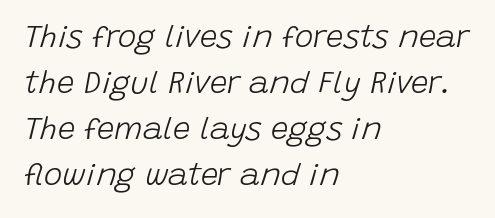
No letter is thick-stroked: the sample isn't bold. Each word holds together tightly as a unit, with standard inter-letter gaps. The gap between lines stays unmarked. The lines in this sample share a left origin and differ only in where they stop. Students, observe: this is what conventionally led text looks like. This sample has the flowing, uneven cadence of proportional lettering.
